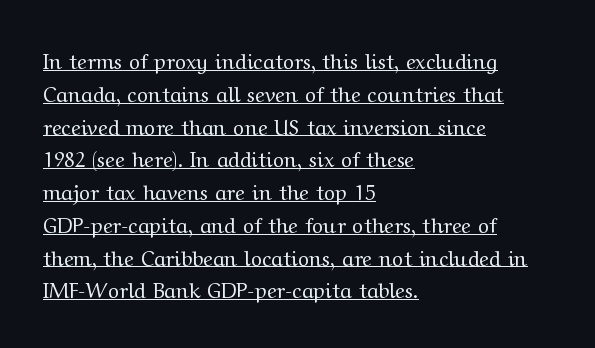
Q: Is the text bold? A: No.
Q: Is the text italic (slanted)? A: No, it is upright.
Q: Is the text underlined? A: Yes.
Q: How is the paragraph aligned? A: Left-aligned.
Q: Is the spacing between letters normal or unusually wide? A: Normal.
Q: Is the spacing between lines tight, normal or loose? A: Normal.
